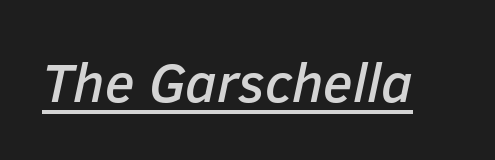
Q: Is the text italic (slanted)? A: Yes, it leans right by about 12 degrees.
Q: Is the text underlined? A: Yes.
Q: Is the spacing between letters normal or unusually wide? A: Normal.
Q: Width (condensed, normal, or wide)? A: Normal.
Q: Stroke contrast? A: Low.
Q: x-height? A: Medium.
Q: Monospaced? A: No.
